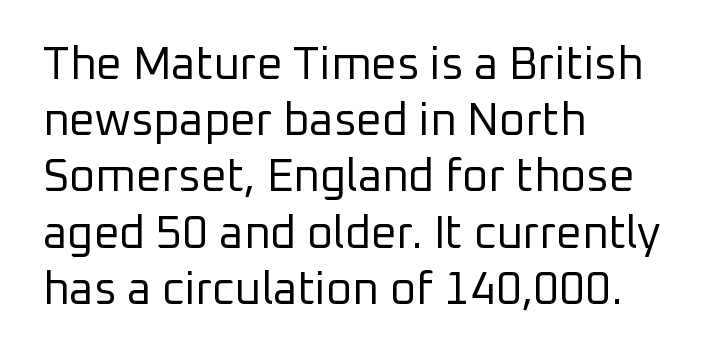
Q: Is the text bold? A: No.
Q: Is the text italic (slanted)? A: No, it is upright.
Q: Is the typeface a serif or a sans-serif typeface? A: Sans-serif.
Q: Is the text underlined? A: No.
Q: How is the paragraph aligned? A: Left-aligned.
Q: Is the spacing between letters normal or unusually wide? A: Normal.
Q: Is the spacing between lines tight, normal or loose? A: Normal.
Q: Width (condensed, normal, or wide)? A: Normal.
Q: Stroke contrast? A: Low.
Q: x-height? A: Medium.
Q: Monospaced? A: No.
